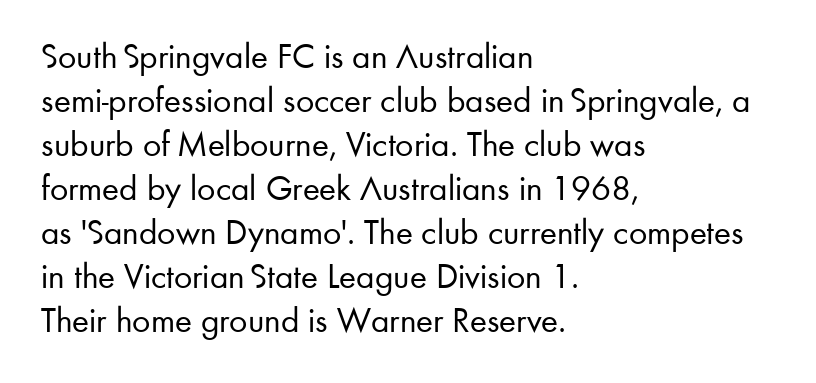
Q: Is the text bold? A: No.
Q: Is the text italic (slanted)? A: No, it is upright.
Q: Is the typeface a serif or a sans-serif typeface? A: Sans-serif.
Q: Is the text underlined? A: No.
Q: How is the paragraph aligned? A: Left-aligned.
Q: Is the spacing between letters normal or unusually wide? A: Normal.
Q: Width (condensed, normal, or wide)? A: Normal.
Q: Stroke contrast? A: Low.
Q: x-height? A: Small.
Q: Monospaced? A: No.
